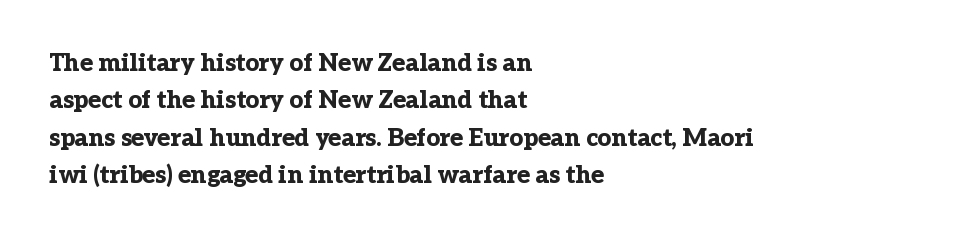
Underline: absent. Strokes here are thick enough to call this a true bold. This block has exactly the height ordinary leading produces. Standard letterfit; no display-style spreading of the glyphs. The lines are quadded left.
